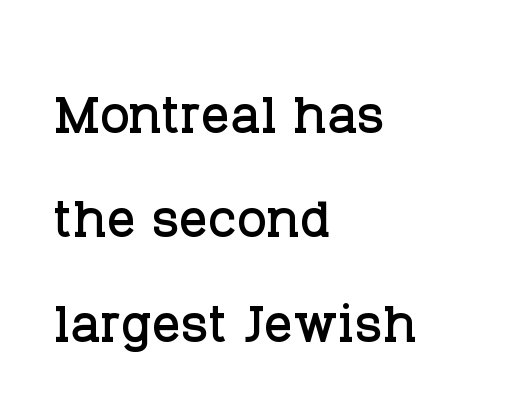
{"serif": "yes", "italic": "no", "width": "normal", "stroke_contrast": "low", "x_height": "large", "monospaced": "no", "underline": "no", "align": "left", "line_spacing": "normal", "line_spacing_ratio": 1.47, "letter_spacing": "normal", "letter_spacing_em": 0.0, "glyph_px": 71}
